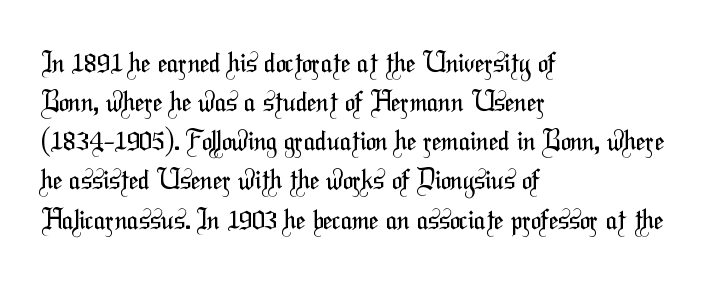
The image shows 27 px text type; set left-aligned, normal line spacing (1.45x), normal letter spacing, not underlined.
